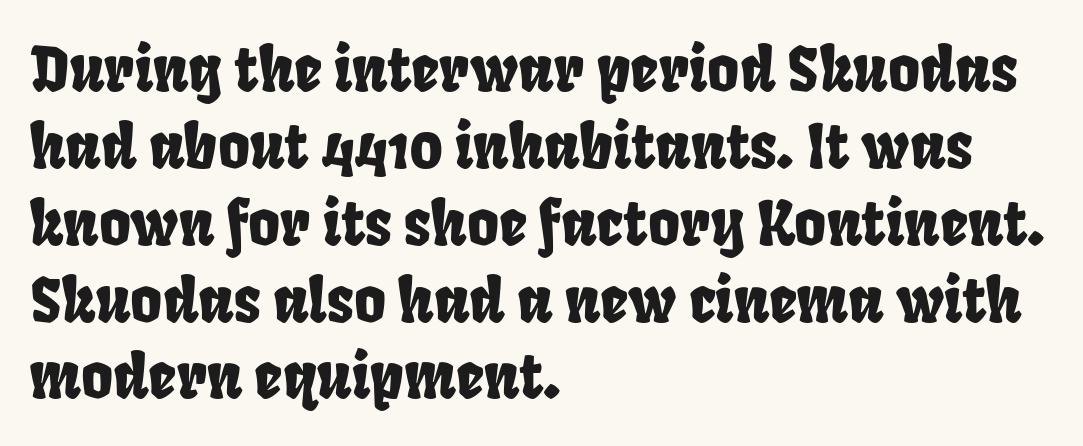
Q: Is the typeface a serif or a sans-serif typeface? A: Sans-serif.
Q: Is the text underlined? A: No.
Q: How is the paragraph aligned? A: Left-aligned.
Q: Is the spacing between letters normal or unusually wide? A: Normal.
Q: Is the spacing between lines tight, normal or loose? A: Normal.
Q: Width (condensed, normal, or wide)? A: Condensed.
Q: Stroke contrast? A: Low.
Q: x-height? A: Large.
Q: Monospaced? A: No.
